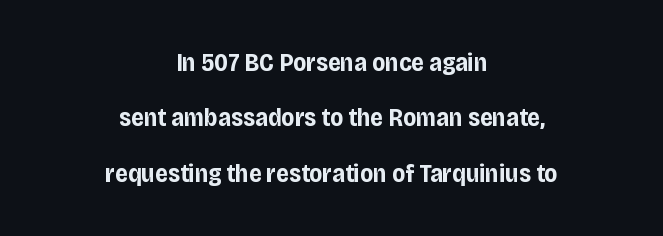
The letters are bold, with thick, heavy strokes. A roman cut, with each character standing at attention. There is no visible air inserted between adjacent glyphs. Descender tails drop into unmarked territory. The paragraph shown floats in the horizontal middle. Interline gaps are noticeably wide in this sample.
